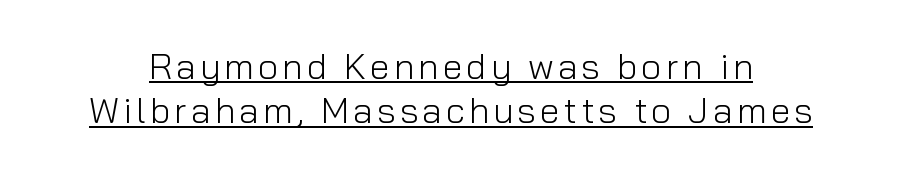
Weight: in the light-to-regular range. Think of a printed novel: that variable character pitch is what you see here. Italic: no, the glyphs are upright roman. Somebody hit Ctrl+U on this one — the words are underlined. Classification — sans serif.
